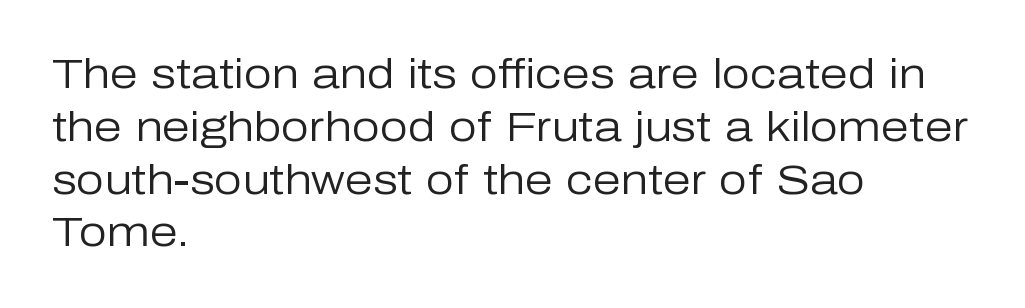
The image shows 40 px regular-weight sans-serif type, upright; set left-aligned, normal line spacing (1.32x), normal letter spacing, not underlined; low stroke contrast and a medium x-height.
